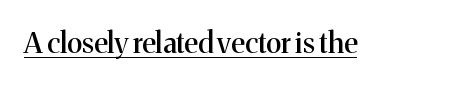
Q: Is the text italic (slanted)? A: No, it is upright.
Q: Is the typeface a serif or a sans-serif typeface? A: Serif.
Q: Is the text underlined? A: Yes.
Q: Is the spacing between letters normal or unusually wide? A: Normal.
Q: Width (condensed, normal, or wide)? A: Normal.
Q: Stroke contrast? A: Medium.
Q: x-height? A: Medium.
Q: Monospaced? A: No.
